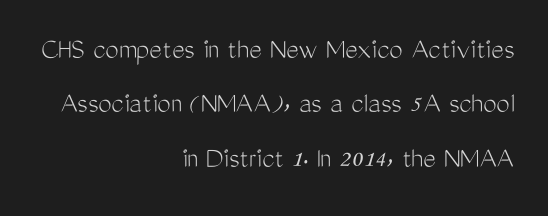
Proportional: the letters do not fall into vertical columns. Lines of text with bare space underneath. No extra tracking has been applied to these lines. Unlike italic type, these characters show no tilt at all. Serifs: no, the terminals of the letterforms are clean.
